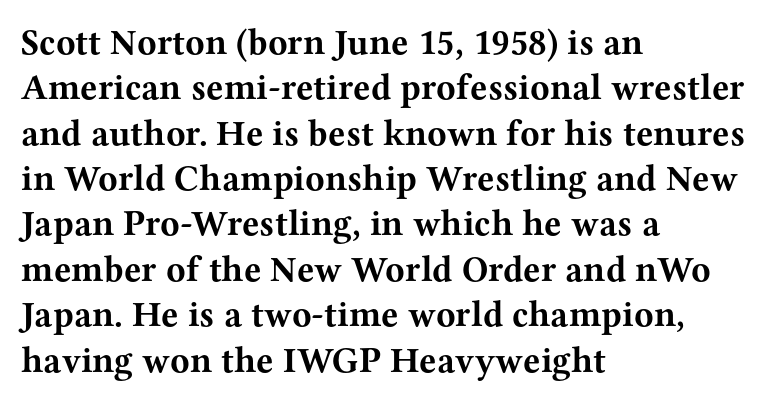
Honestly, there is no underline to notice here at all. Bold? Absolutely — the strokes are thick and heavy. Each letter keeps its own natural width here, so spacing adapts to shape. A typesetter would mark this as roman, not italic. Type style note: has serifs.
